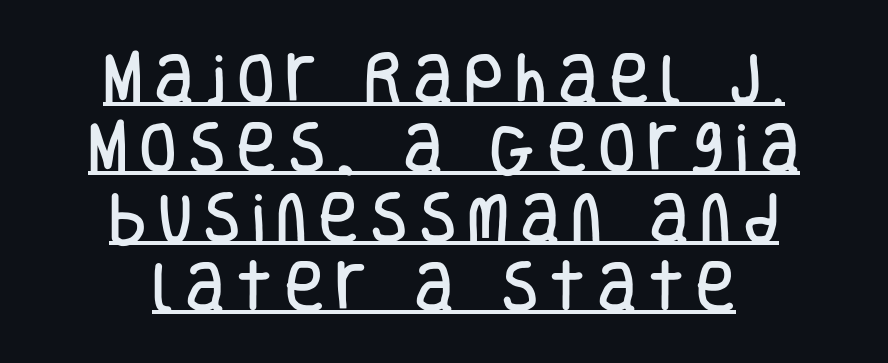
Q: Is the text italic (slanted)? A: No, it is upright.
Q: Is the typeface a serif or a sans-serif typeface? A: Sans-serif.
Q: Is the text underlined? A: Yes.
Q: How is the paragraph aligned? A: Centered.
Q: Is the spacing between letters normal or unusually wide? A: Unusually wide.
Q: Is the spacing between lines tight, normal or loose? A: Normal.
Q: Width (condensed, normal, or wide)? A: Condensed.
Q: Stroke contrast? A: Low.
Q: x-height? A: Large.
Q: Monospaced? A: No.
